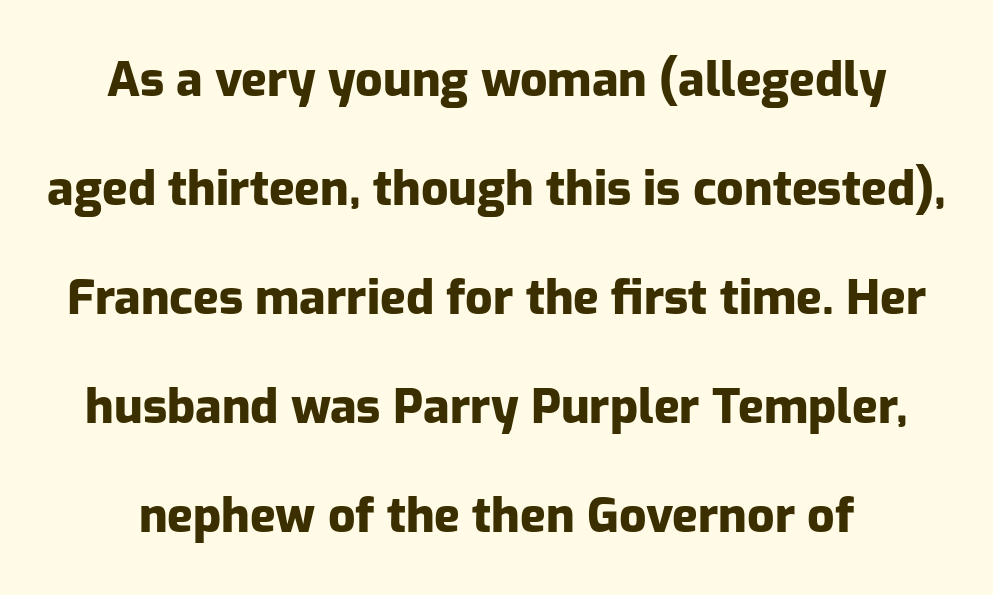
Baseline-to-baseline distance is far greater than the letter height. Posture: straight, roman, zero tilt. Classification — sans serif. Is this a fixed-width face? No — the glyphs have proportional, varying widths. The rendering keeps characters at their native spacing. These lines carry a lot of weight — the face is fully bold.
